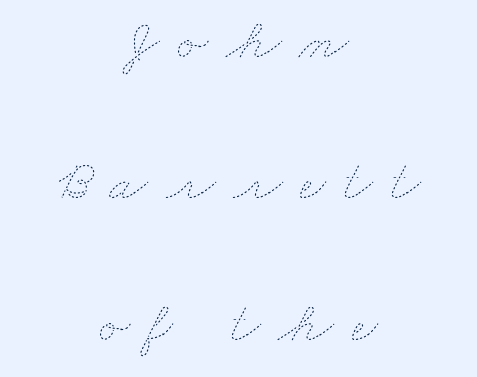
The horizontal fit of the characters is loose and conspicuously gappy. A great deal of white space separates one row of letters from the next. Looks like regular typesetting: each glyph gets only the width it needs. The foot of each line stays bare and open. Is the stroke heavy? The answer is a plain regular-or-lighter.
